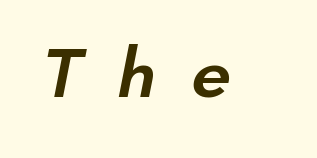
{"serif": "no", "bold": "semi", "weight": "semibold", "width": "normal", "stroke_contrast": "low", "x_height": "small", "monospaced": "no", "underline": "no", "letter_spacing": "wide", "letter_spacing_em": 0.5, "glyph_px": 71}
